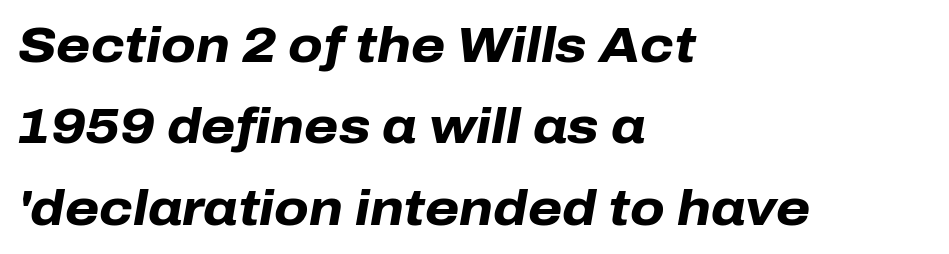
Q: Is the text bold? A: Yes.
Q: Is the text italic (slanted)? A: Yes, it leans right by about 10 degrees.
Q: Is the text underlined? A: No.
Q: How is the paragraph aligned? A: Left-aligned.
Q: Is the spacing between letters normal or unusually wide? A: Normal.
Q: Is the spacing between lines tight, normal or loose? A: Normal.
Q: Width (condensed, normal, or wide)? A: Normal.
Q: Stroke contrast? A: Low.
Q: x-height? A: Medium.
Q: Monospaced? A: No.
